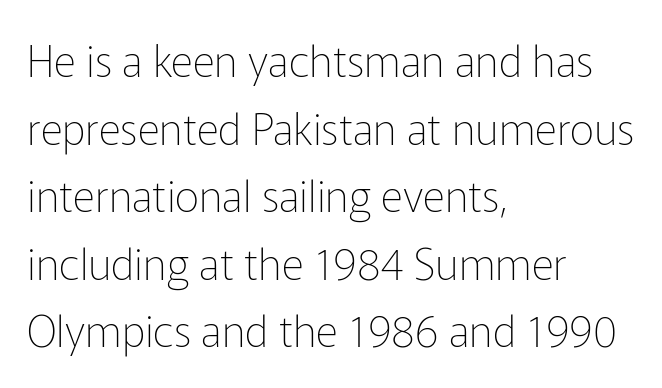
Summary of weight: not heavy and not bold. A typesetter would call this proportional, since set widths differ per character. The lettering holds an erect, upright posture throughout. What kind of face is this? One without serifs — a sans. Inter-character spacing is left at the font's built-in metrics.
